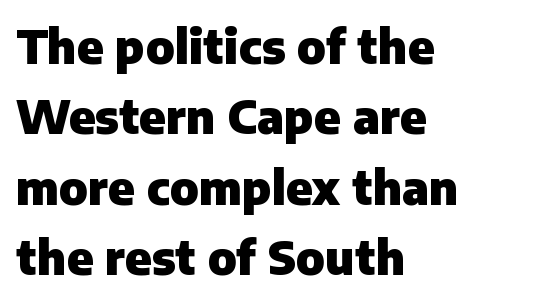
{"serif": "no", "italic": "no", "bold": "yes", "weight": "heavy", "width": "normal", "stroke_contrast": "low", "x_height": "medium", "monospaced": "no", "underline": "no", "align": "left", "line_spacing": "normal", "line_spacing_ratio": 1.53, "letter_spacing": "normal", "letter_spacing_em": 0.0, "glyph_px": 46}
